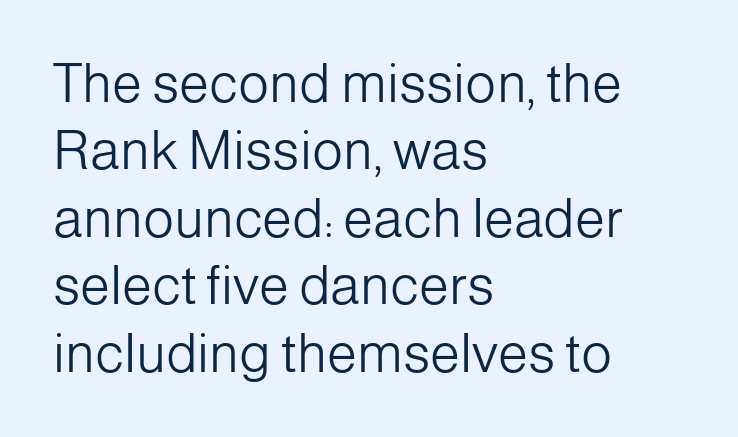
The image shows 54 px light sans-serif type, upright; set left-aligned, normal line spacing (1.25x), normal letter spacing, not underlined; low stroke contrast and a medium x-height.
